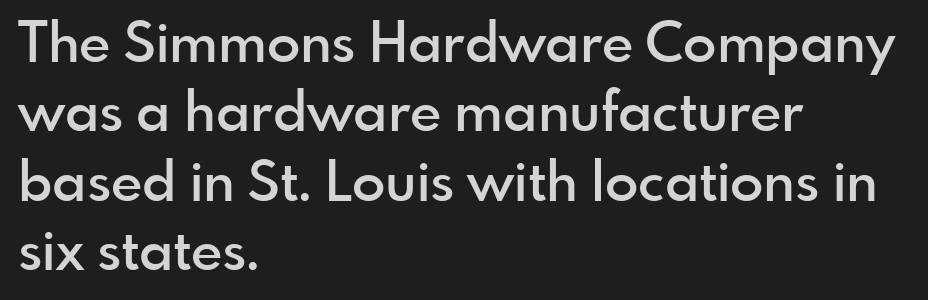
The image shows 55 px semibold sans-serif type, upright; set left-aligned, normal line spacing (1.26x), normal letter spacing, not underlined; a small x-height.
